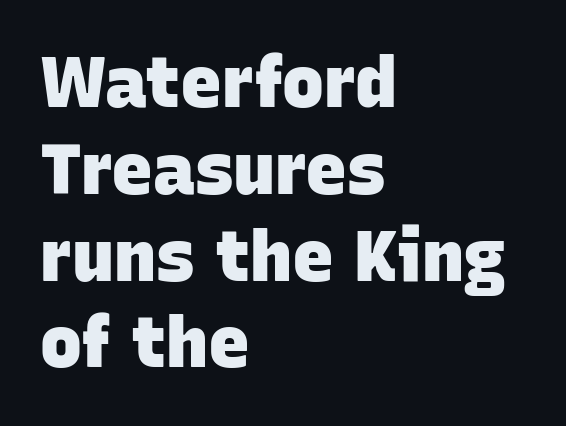
What weight is shown? A full bold with thick strokes. Serif or sans? Sans — the stroke terminals are bare. Students, note that the glyphs here touch the page at normal intervals. Horizontally, the lines are justified to the leading edge only. Any mark beneath the type? The region is blank.
